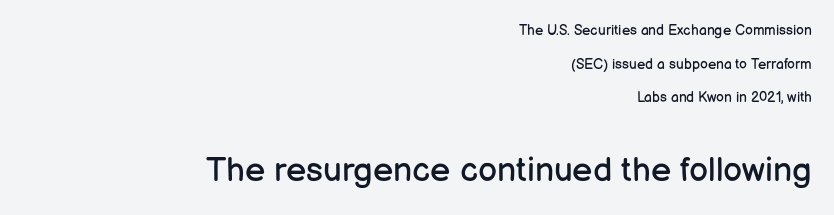
The rendering keeps characters at their native spacing. The face used here is proportionally spaced, like ordinary book or web type. You can tell from the bare stems that sans-serif type was used. Posture: straight, roman, zero tilt. Which margin do the lines hug? The right one — the left edge is uneven.
